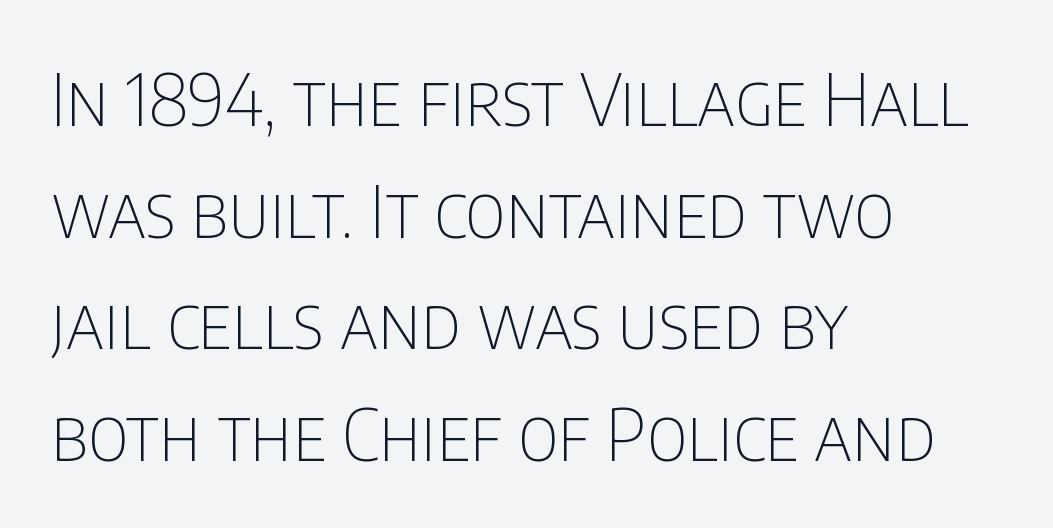
The image shows 72 px thin, condensed sans-serif type, upright; set left-aligned, normal line spacing (1.55x), normal letter spacing, not underlined; low stroke contrast and a large x-height.
